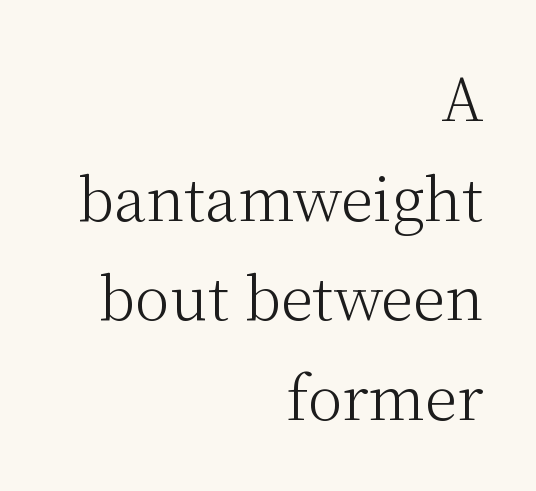
The image shows 59 px light serif type, upright; set right-aligned, normal line spacing (1.69x), normal letter spacing, not underlined; medium stroke contrast and a medium x-height.
